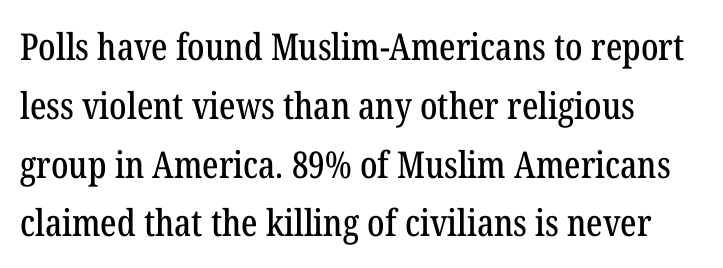
The image shows 37 px condensed serif type, upright; set normal line spacing (1.59x), normal letter spacing, not underlined; low stroke contrast and a medium x-height.
